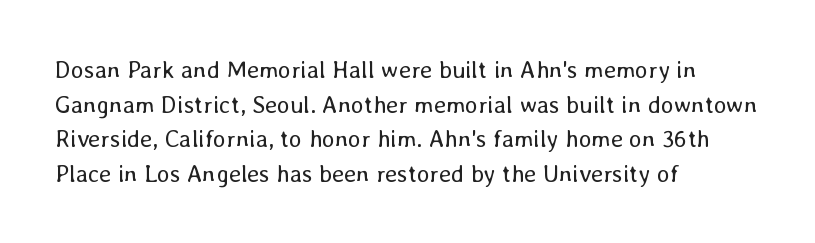
Q: Is the text bold? A: No.
Q: Is the text italic (slanted)? A: No, it is upright.
Q: Is the text underlined? A: No.
Q: How is the paragraph aligned? A: Left-aligned.
Q: Is the spacing between letters normal or unusually wide? A: Normal.
Q: Is the spacing between lines tight, normal or loose? A: Normal.
